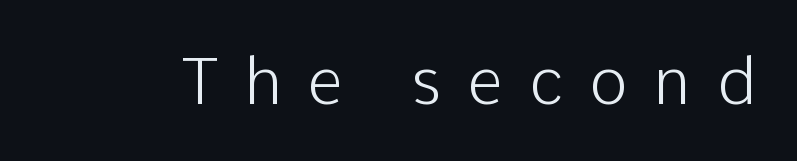
Q: Is the text bold? A: No.
Q: Is the text italic (slanted)? A: No, it is upright.
Q: Is the typeface a serif or a sans-serif typeface? A: Sans-serif.
Q: Is the text underlined? A: No.
Q: Is the spacing between letters normal or unusually wide? A: Unusually wide.
Q: Width (condensed, normal, or wide)? A: Normal.
Q: Stroke contrast? A: Low.
Q: x-height? A: Medium.
Q: Monospaced? A: No.
